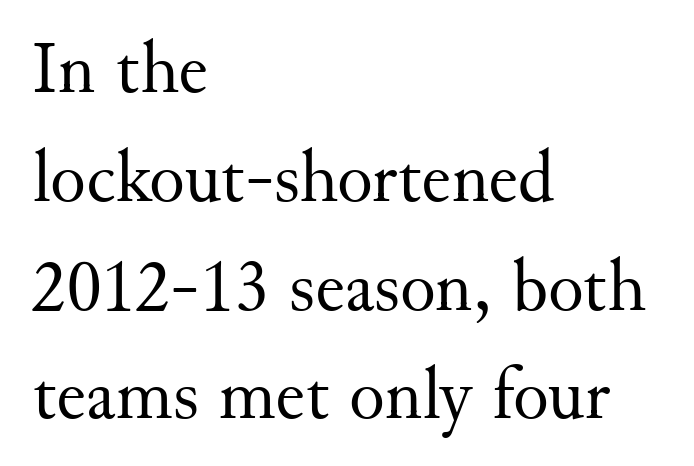
{"serif": "yes", "italic": "no", "bold": "no", "weight": "regular", "width": "normal", "stroke_contrast": "medium", "x_height": "small", "monospaced": "no", "underline": "no", "align": "left", "line_spacing": "normal", "line_spacing_ratio": 1.47, "letter_spacing": "normal", "letter_spacing_em": 0.0, "glyph_px": 74}
